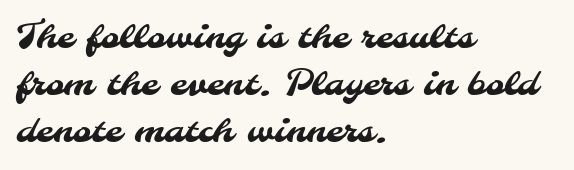
The image shows 35 px sans-serif type; set left-aligned, normal line spacing (1.34x), normal letter spacing, not underlined; medium stroke contrast and a small x-height.
